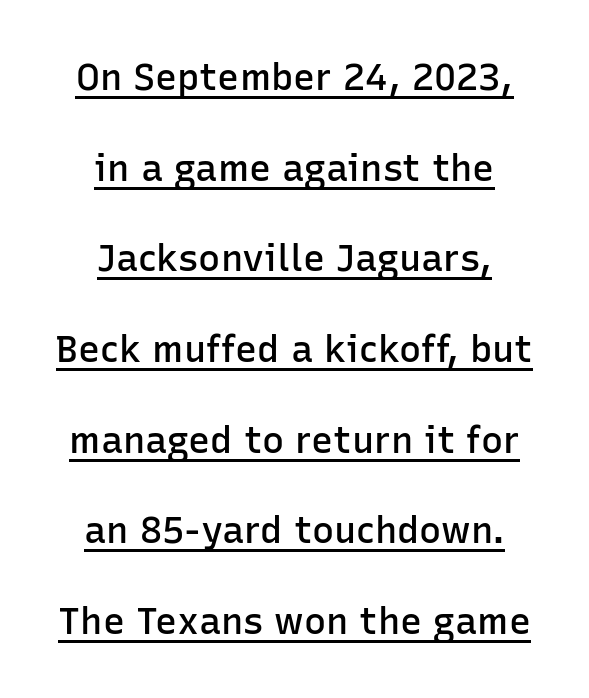
The image shows 37 px semibold sans-serif type, upright; set centered, loose line spacing (2.45x), normal letter spacing, underlined; low stroke contrast and a medium x-height.
